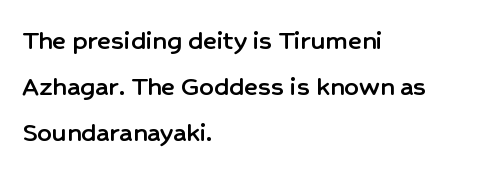
{"serif": "no", "italic": "no", "width": "normal", "stroke_contrast": "low", "x_height": "medium", "monospaced": "no", "underline": "no", "align": "left", "line_spacing": "normal", "line_spacing_ratio": 1.59, "letter_spacing": "normal", "letter_spacing_em": 0.0, "glyph_px": 29}
